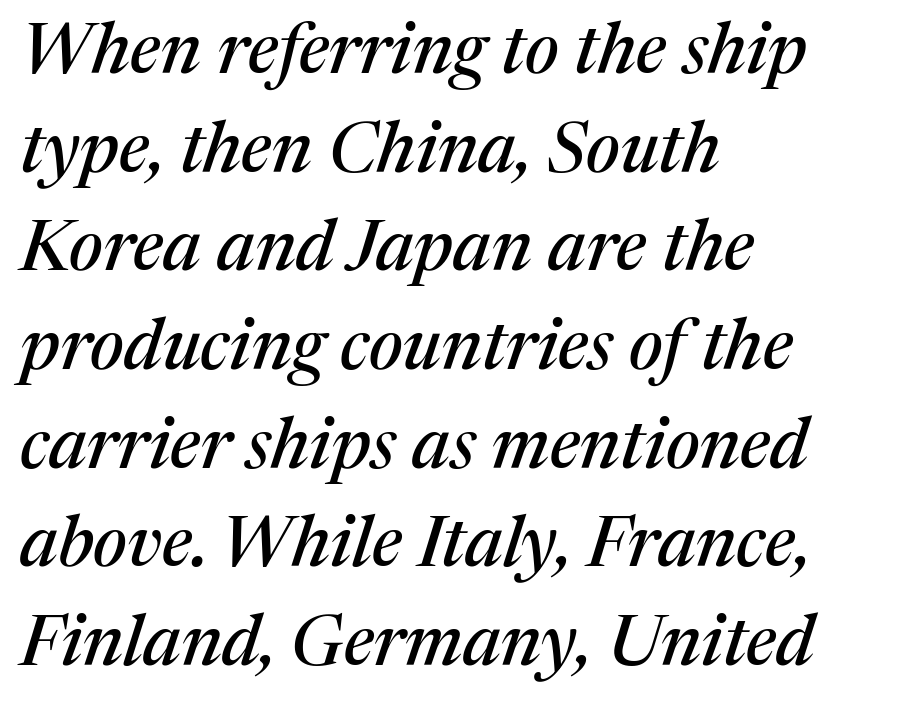
{"serif": "yes", "italic": "yes", "lean": "right", "slant_degrees": 17, "width": "normal", "stroke_contrast": "medium", "x_height": "medium", "monospaced": "no", "underline": "no", "align": "left", "line_spacing": "normal", "line_spacing_ratio": 1.39, "letter_spacing": "normal", "letter_spacing_em": 0.0, "glyph_px": 71}
